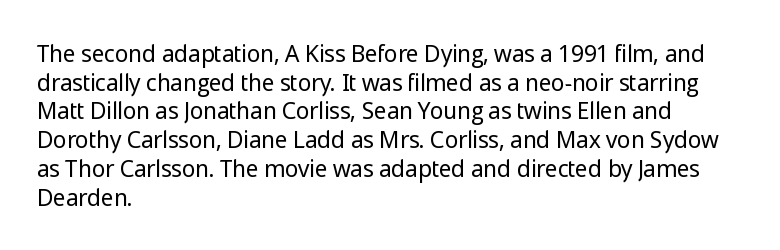
{"italic": "no", "bold": "no", "underline": "no", "align": "left", "line_spacing": "normal", "line_spacing_ratio": 1.25, "letter_spacing": "normal", "letter_spacing_em": 0.0, "glyph_px": 23}
